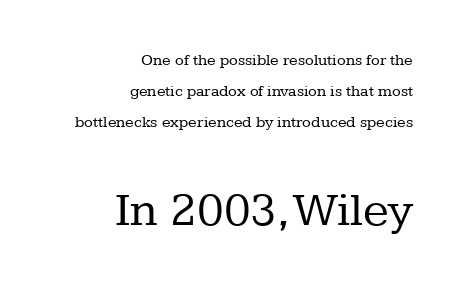
The image shows 48 px regular-weight serif type, upright; set right-aligned, loose line spacing (1.95x), normal letter spacing, not underlined; the second (bottom) block is 3.0x larger; low stroke contrast and a medium x-height.
